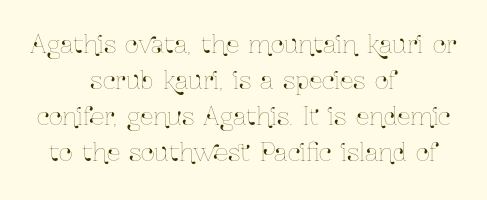
The image shows 24 px text type, upright; set centered, normal line spacing (1.5x), normal letter spacing, not underlined.
